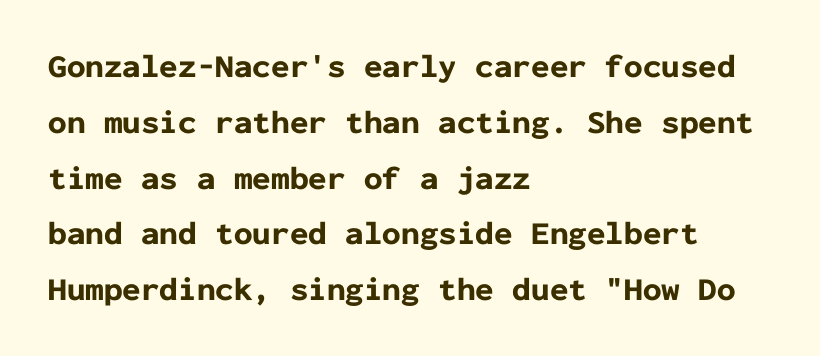
{"serif": "no", "italic": "no", "bold": "yes", "weight": "bold", "width": "normal", "stroke_contrast": "low", "x_height": "medium", "monospaced": "yes", "underline": "no", "align": "left", "line_spacing": "normal", "line_spacing_ratio": 1.69, "letter_spacing": "normal", "letter_spacing_em": 0.0, "glyph_px": 33}
